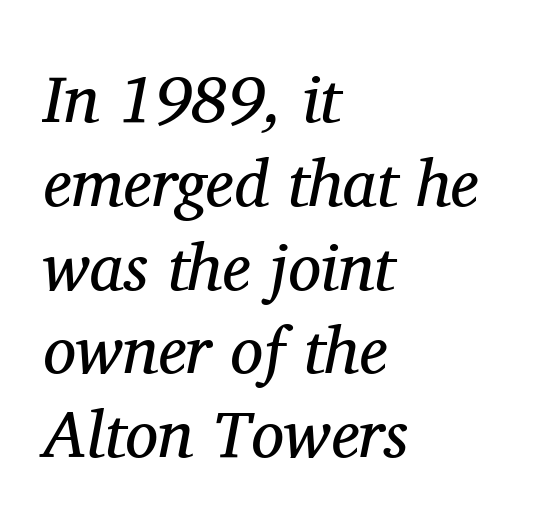
{"serif": "yes", "italic": "yes", "lean": "right", "slant_degrees": 11, "bold": "no", "weight": "regular", "width": "normal", "stroke_contrast": "medium", "x_height": "medium", "monospaced": "no", "underline": "no", "align": "left", "line_spacing": "normal", "line_spacing_ratio": 1.27, "letter_spacing": "normal", "letter_spacing_em": 0.0, "glyph_px": 66}
